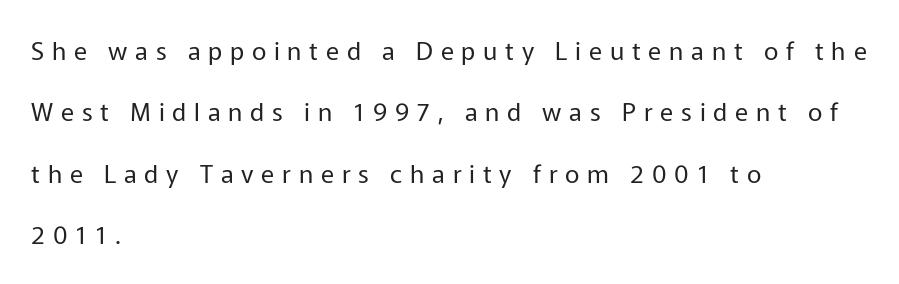
Q: Is the text bold? A: No.
Q: Is the text italic (slanted)? A: No, it is upright.
Q: Is the text underlined? A: No.
Q: How is the paragraph aligned? A: Left-aligned.
Q: Is the spacing between letters normal or unusually wide? A: Unusually wide.
Q: Is the spacing between lines tight, normal or loose? A: Loose.
